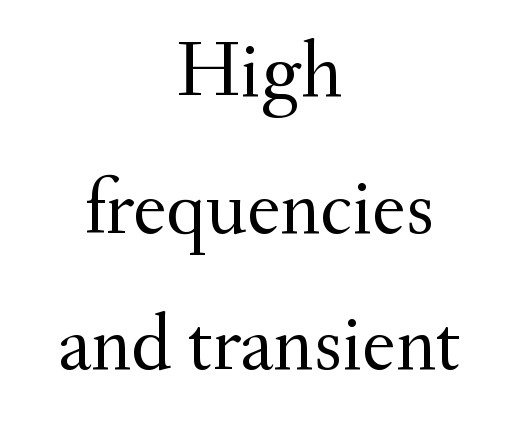
{"serif": "yes", "italic": "no", "bold": "no", "weight": "regular", "width": "normal", "stroke_contrast": "medium", "x_height": "small", "monospaced": "no", "underline": "no", "align": "center", "line_spacing_ratio": 1.73, "letter_spacing": "normal", "letter_spacing_em": 0.0, "glyph_px": 79}
